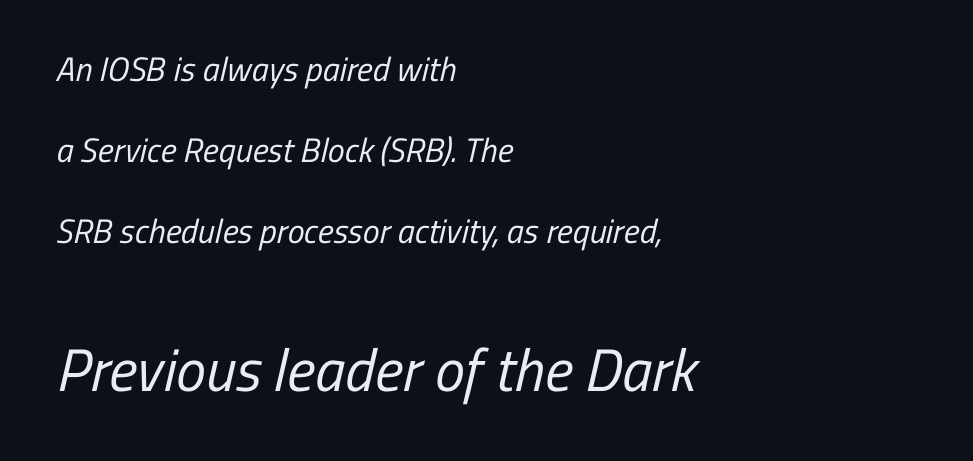
{"serif": "no", "bold": "no", "weight": "regular", "width": "condensed", "stroke_contrast": "low", "x_height": "medium", "monospaced": "no", "underline": "no", "align": "left", "line_spacing": "loose", "line_spacing_ratio": 2.38, "letter_spacing": "normal", "letter_spacing_em": 0.0, "larger_block": "second", "size_ratio": 1.76, "glyph_px": 60}
